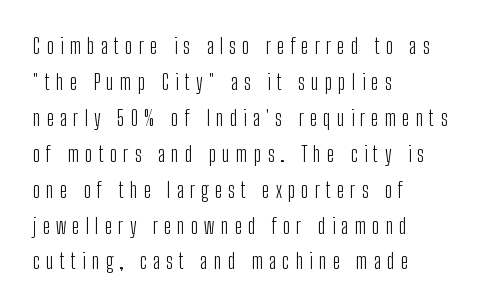
{"italic": "no", "bold": "no", "underline": "no", "align": "left", "line_spacing_ratio": 1.71, "letter_spacing": "wide", "letter_spacing_em": 0.29, "glyph_px": 21}
